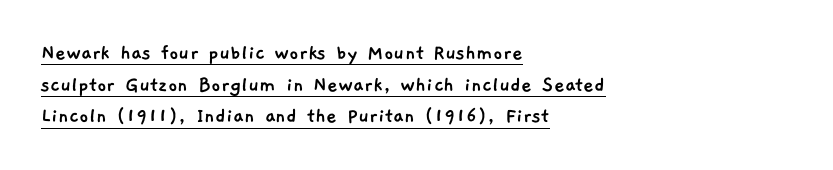
Q: Is the text underlined? A: Yes.
Q: How is the paragraph aligned? A: Left-aligned.
Q: Is the spacing between letters normal or unusually wide? A: Normal.
Q: Is the spacing between lines tight, normal or loose? A: Normal.
